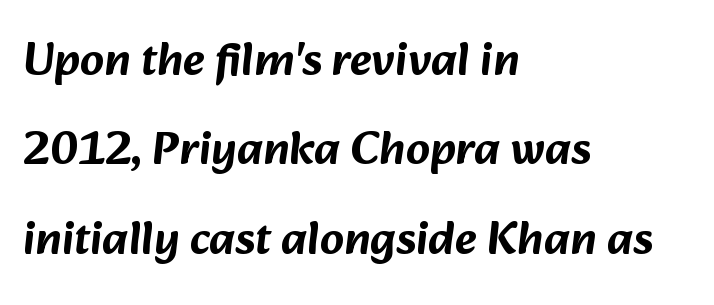
The image shows 47 px sans-serif type; set left-aligned, loose line spacing (1.9x), normal letter spacing, not underlined; low stroke contrast and a medium x-height.
